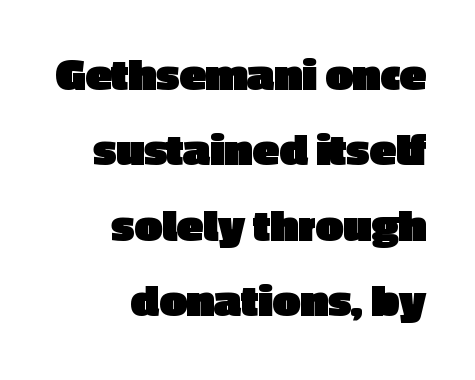
{"serif": "no", "italic": "no", "bold": "yes", "weight": "heavy", "width": "normal", "x_height": "medium", "monospaced": "no", "underline": "no", "align": "right", "line_spacing": "normal", "line_spacing_ratio": 1.54, "letter_spacing": "normal", "letter_spacing_em": 0.0, "glyph_px": 49}
